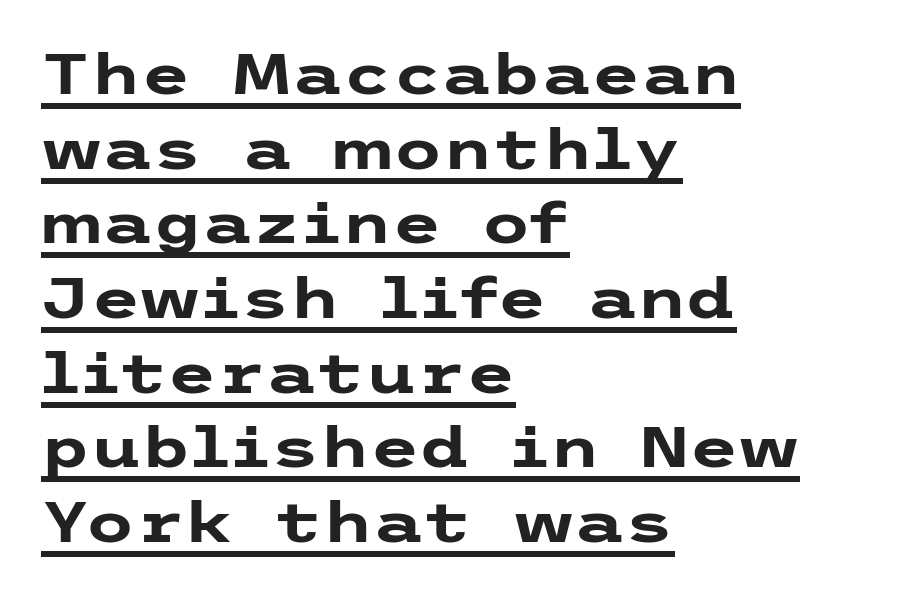
Q: Is the text bold? A: Yes.
Q: Is the text italic (slanted)? A: No, it is upright.
Q: Is the typeface a serif or a sans-serif typeface? A: Sans-serif.
Q: Is the text underlined? A: Yes.
Q: How is the paragraph aligned? A: Left-aligned.
Q: Is the spacing between letters normal or unusually wide? A: Normal.
Q: Is the spacing between lines tight, normal or loose? A: Normal.
Q: Width (condensed, normal, or wide)? A: Wide.
Q: Stroke contrast? A: Low.
Q: x-height? A: Medium.
